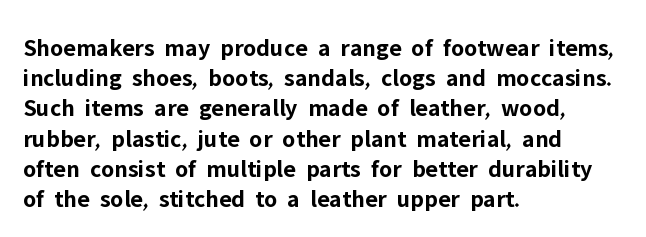
The passage shown is emphatically bold. The space directly below the letters is spotless. Tracking here is standard; glyphs follow each other at the usual distance. Where is the straight margin? On the left.
